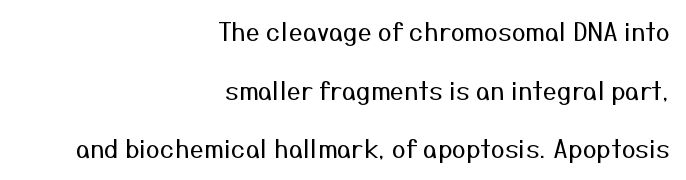
The image shows 25 px text type, upright; set right-aligned, loose line spacing (2.35x), normal letter spacing, not underlined.
